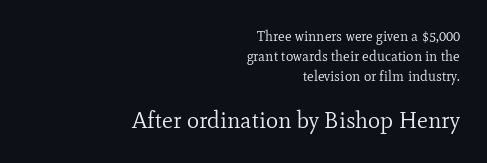
Q: Is the text bold? A: No.
Q: Is the text italic (slanted)? A: No, it is upright.
Q: Is the text underlined? A: No.
Q: How is the paragraph aligned? A: Right-aligned.
Q: Is the spacing between letters normal or unusually wide? A: Normal.
Q: Is the spacing between lines tight, normal or loose? A: Normal.
Q: Which block of text is set in a larger size, the first (top) or the second (bottom)? A: The second (bottom) one.
